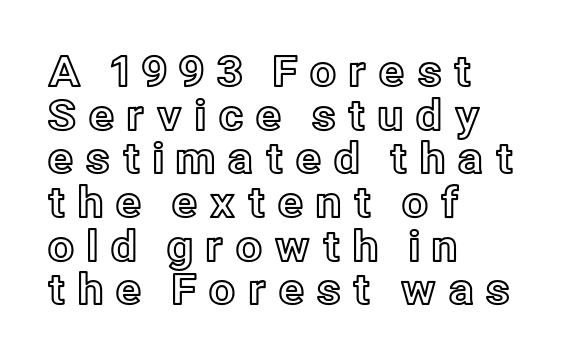
The image shows 42 px text type, upright; set left-aligned, tight line spacing (1.04x), unusually wide letter spacing (+0.26 em), not underlined; a medium x-height.
